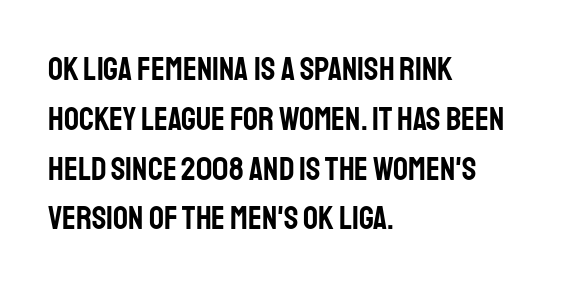
Q: Is the text italic (slanted)? A: No, it is upright.
Q: Is the typeface a serif or a sans-serif typeface? A: Sans-serif.
Q: Is the text underlined? A: No.
Q: How is the paragraph aligned? A: Left-aligned.
Q: Is the spacing between letters normal or unusually wide? A: Normal.
Q: Is the spacing between lines tight, normal or loose? A: Normal.
Q: Width (condensed, normal, or wide)? A: Condensed.
Q: Stroke contrast? A: Low.
Q: x-height? A: Large.
Q: Monospaced? A: No.
